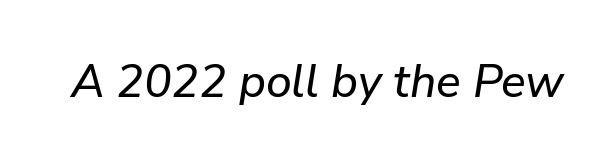
The image shows 46 px text type, italic (leaning right); set normal letter spacing, not underlined; low stroke contrast and a medium x-height.
